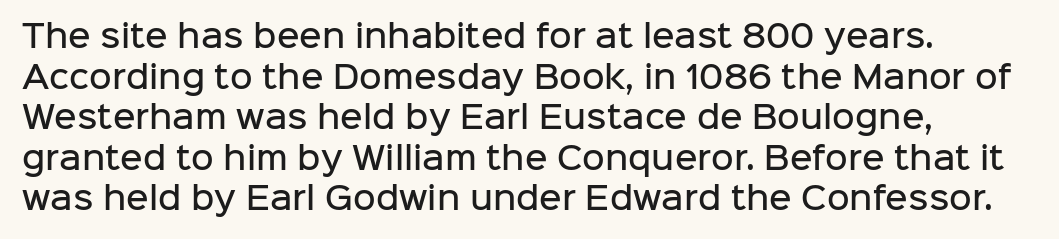
Q: Is the text bold? A: Semi-bold.
Q: Is the text italic (slanted)? A: No, it is upright.
Q: Is the typeface a serif or a sans-serif typeface? A: Sans-serif.
Q: Is the text underlined? A: No.
Q: How is the paragraph aligned? A: Left-aligned.
Q: Is the spacing between letters normal or unusually wide? A: Normal.
Q: Is the spacing between lines tight, normal or loose? A: Normal.
Q: Width (condensed, normal, or wide)? A: Normal.
Q: Stroke contrast? A: Low.
Q: x-height? A: Medium.
Q: Monospaced? A: No.
